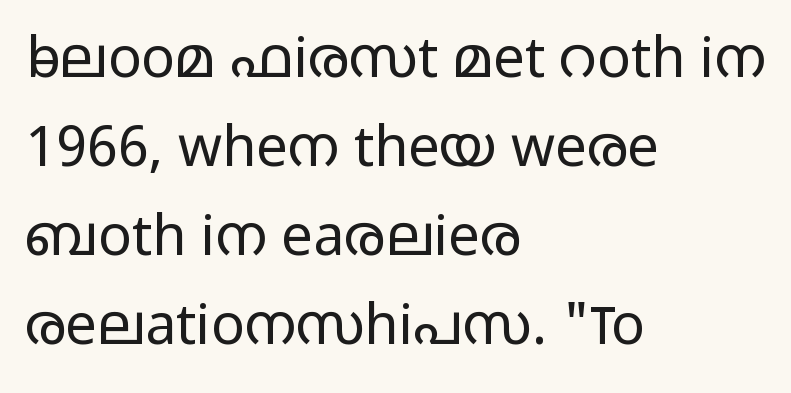
Do the letters lean? They stand straight. Compared with a centered layout, this one pins lines to the left instead. One glance says typical: line gaps are just what's usual. The passage shown is not bold in any degree.
